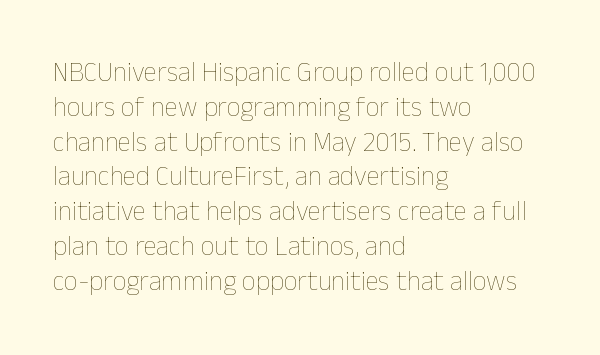
The image shows 27 px text type, upright; set left-aligned, normal line spacing (1.29x), normal letter spacing, not underlined.
